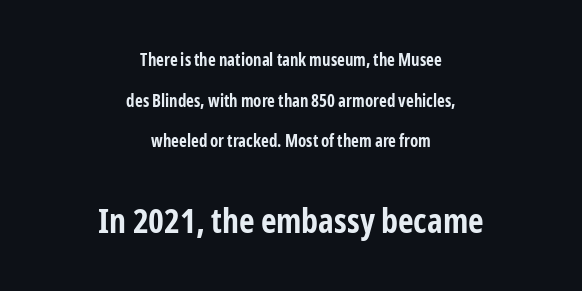
The image shows 34 px bold, condensed sans-serif type, upright; set centered, loose line spacing (2.39x), normal letter spacing, not underlined; the second (bottom) block is 2.0x larger; low stroke contrast and a medium x-height.
